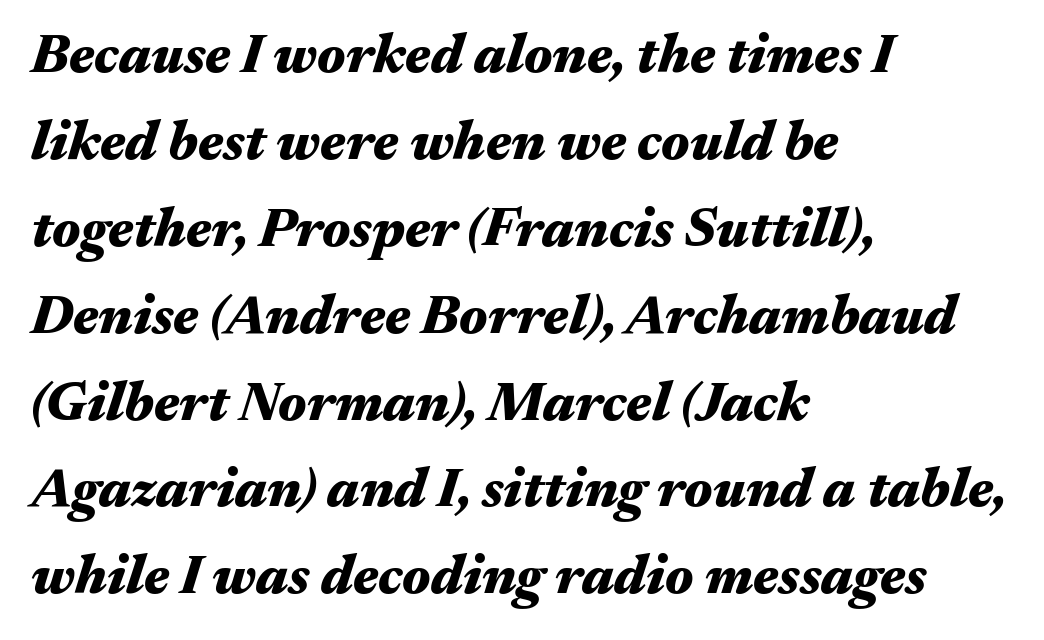
{"italic": "yes", "lean": "right", "slant_degrees": 17, "bold": "yes", "weight": "heavy", "width": "wide", "stroke_contrast": "medium", "x_height": "medium", "monospaced": "no", "underline": "no", "align": "left", "line_spacing": "normal", "line_spacing_ratio": 1.58, "letter_spacing": "normal", "letter_spacing_em": 0.0, "glyph_px": 55}
